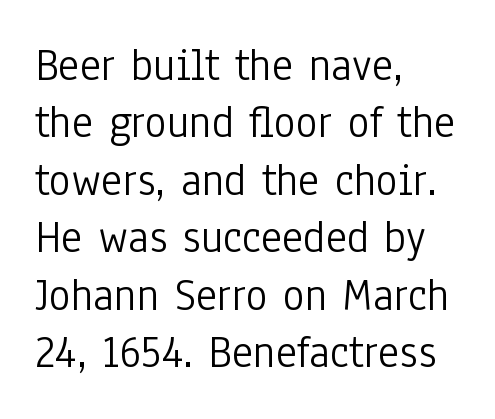
{"serif": "no", "italic": "no", "bold": "no", "weight": "light", "width": "condensed", "stroke_contrast": "low", "x_height": "medium", "monospaced": "no", "underline": "no", "align": "left", "line_spacing": "normal", "line_spacing_ratio": 1.25, "letter_spacing": "normal", "letter_spacing_em": 0.0, "glyph_px": 46}
